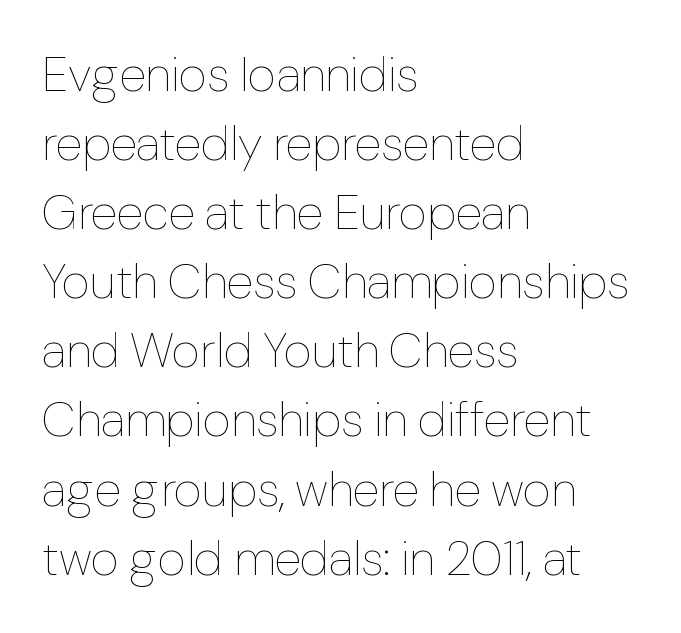
Q: Is the text bold? A: No.
Q: Is the text italic (slanted)? A: No, it is upright.
Q: Is the text underlined? A: No.
Q: How is the paragraph aligned? A: Left-aligned.
Q: Is the spacing between letters normal or unusually wide? A: Normal.
Q: Is the spacing between lines tight, normal or loose? A: Normal.
Q: Width (condensed, normal, or wide)? A: Normal.
Q: Stroke contrast? A: Low.
Q: x-height? A: Medium.
Q: Monospaced? A: No.
